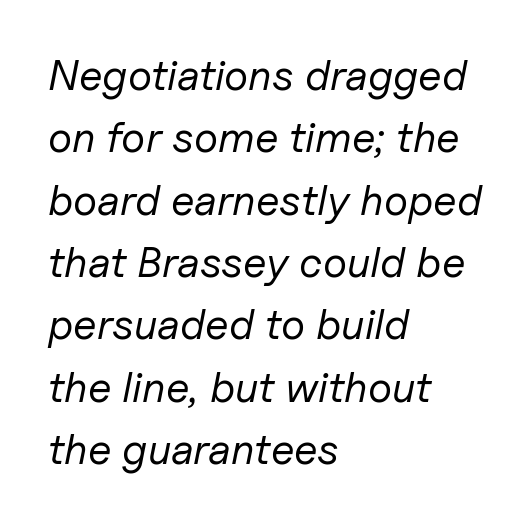
One glance says typical: line gaps are just what's usual. No extra ink here — the face is not bold. The letters advance in unequal steps, a hallmark of proportional type. Posture: slanted. No word sits above an underline. The letters sit at their default tracking, neither squeezed nor spread.
